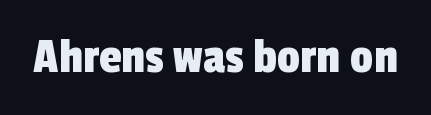
The image shows 51 px condensed sans-serif type; set normal letter spacing, not underlined; a medium x-height.
